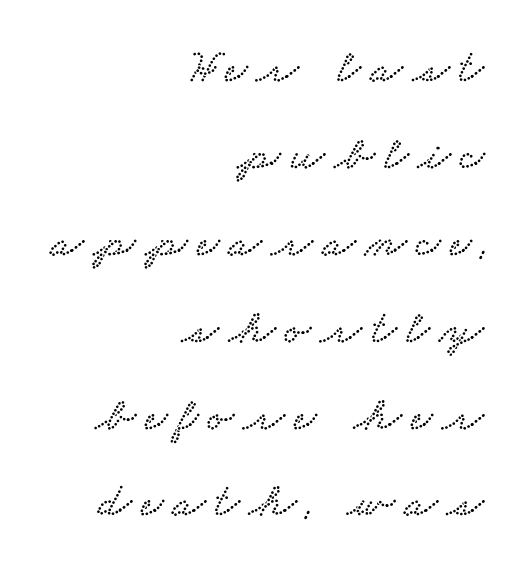
{"serif": "yes", "width": "wide", "stroke_contrast": "low", "x_height": "small", "monospaced": "no", "underline": "no", "align": "right", "line_spacing_ratio": 1.81, "letter_spacing": "wide", "letter_spacing_em": 0.2, "glyph_px": 48}
